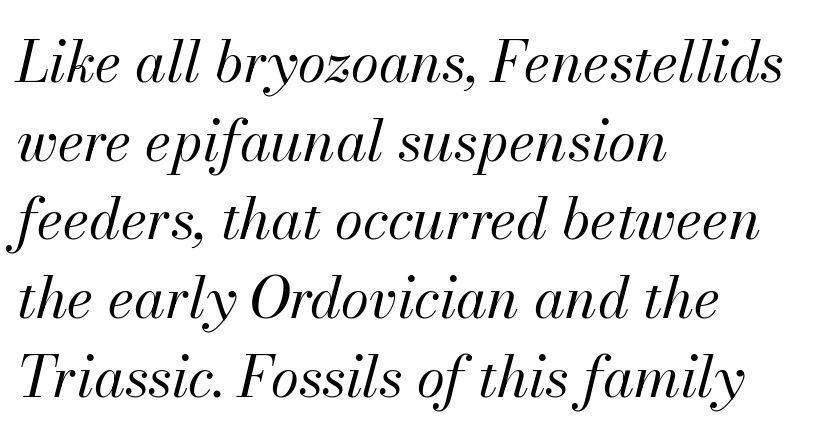
The image shows 57 px regular-weight type, italic (leaning right); set left-aligned, normal line spacing (1.38x), normal letter spacing, not underlined; medium stroke contrast and a small x-height.
